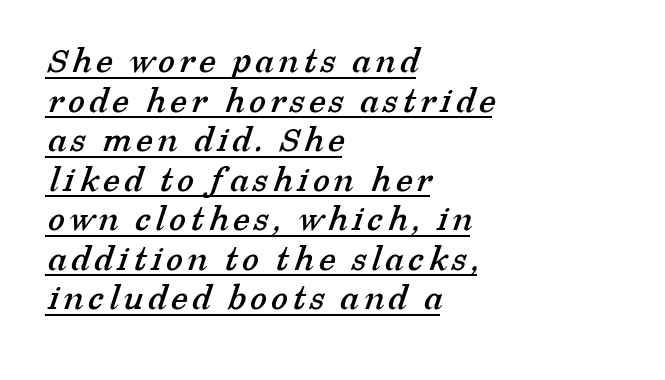
Underlining? Definitely there. This sample trades vertical openness for compactness between lines. Regarding serifs, this sample has them. Every row of glyphs begins at an identical x-position on the left.
